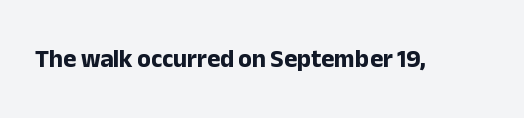
{"italic": "no", "bold": "yes", "underline": "no", "letter_spacing": "normal", "letter_spacing_em": 0.0, "glyph_px": 25}
